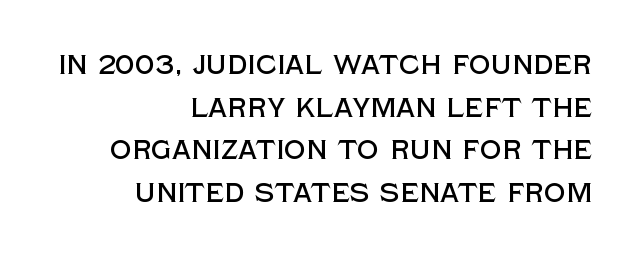
Q: Is the text italic (slanted)? A: No, it is upright.
Q: Is the text underlined? A: No.
Q: How is the paragraph aligned? A: Right-aligned.
Q: Is the spacing between letters normal or unusually wide? A: Normal.
Q: Is the spacing between lines tight, normal or loose? A: Normal.
